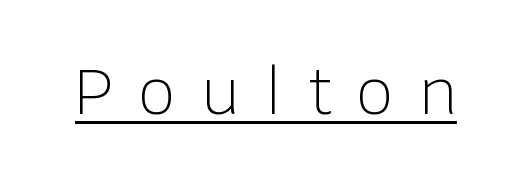
Q: Is the text bold? A: No.
Q: Is the text italic (slanted)? A: No, it is upright.
Q: Is the typeface a serif or a sans-serif typeface? A: Sans-serif.
Q: Is the text underlined? A: Yes.
Q: Is the spacing between letters normal or unusually wide? A: Unusually wide.
Q: Width (condensed, normal, or wide)? A: Normal.
Q: Stroke contrast? A: Low.
Q: x-height? A: Large.
Q: Monospaced? A: No.
